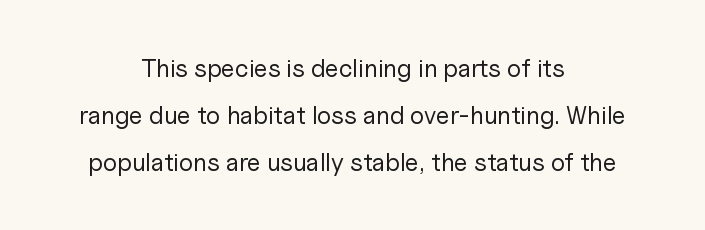
The image shows 25 px text type, upright; set centered, line spacing 1.89x, normal letter spacing, not underlined.
